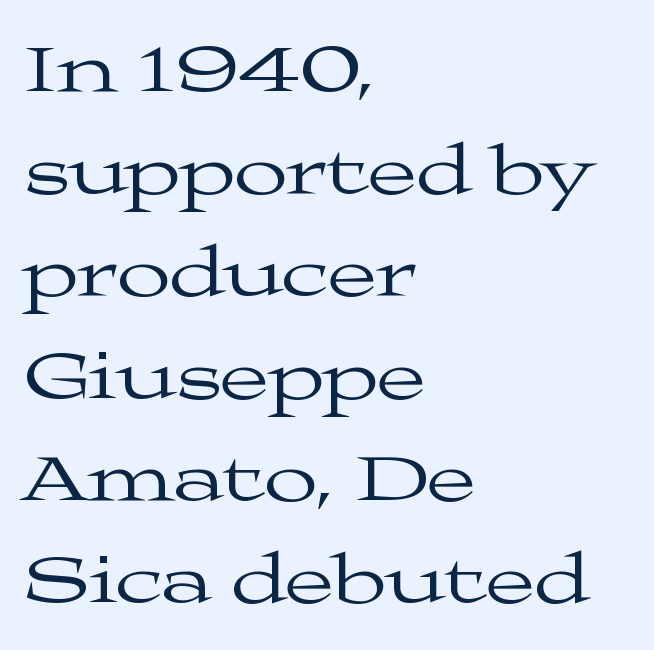
The image shows 71 px regular-weight, wide serif type, upright; set left-aligned, normal line spacing (1.44x), normal letter spacing, not underlined; medium stroke contrast and a medium x-height.
